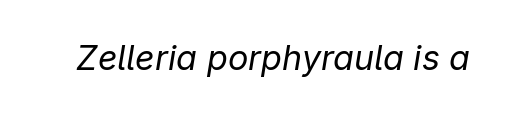
The image shows 34 px regular-weight type, italic (leaning right); set normal letter spacing, not underlined; low stroke contrast and a medium x-height.
